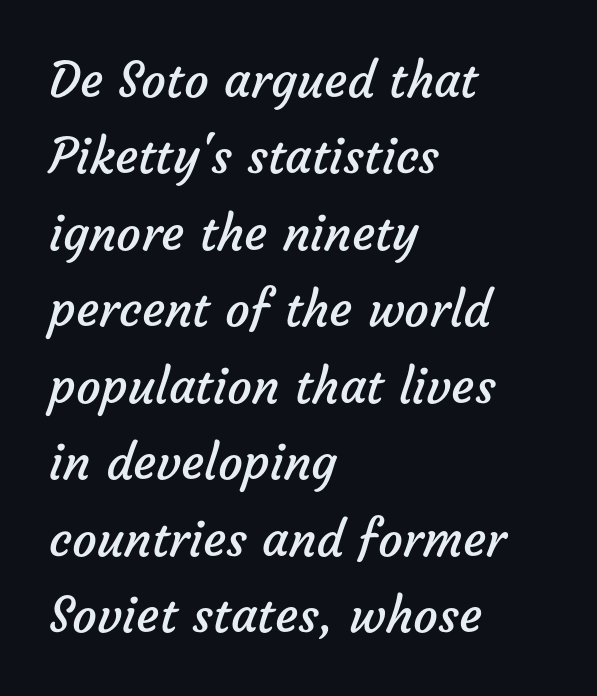
{"serif": "no", "bold": "no", "weight": "regular", "width": "normal", "stroke_contrast": "low", "x_height": "medium", "monospaced": "no", "underline": "no", "align": "left", "line_spacing": "normal", "line_spacing_ratio": 1.56, "letter_spacing": "normal", "letter_spacing_em": 0.0, "glyph_px": 49}
